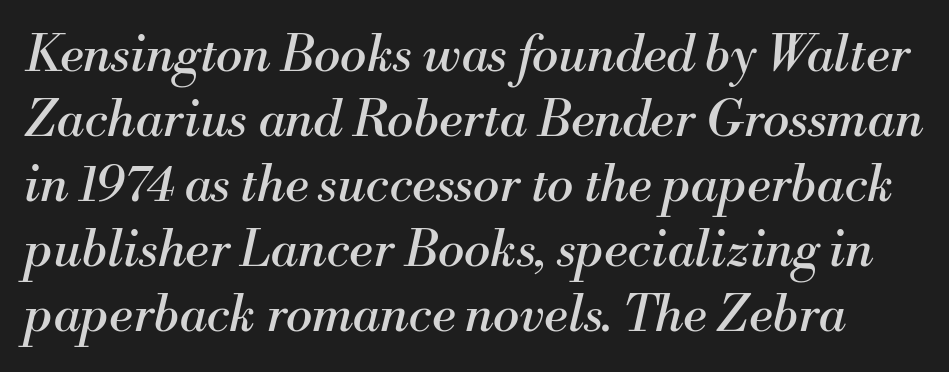
{"serif": "yes", "italic": "yes", "lean": "right", "slant_degrees": 13, "bold": "no", "weight": "regular", "width": "normal", "stroke_contrast": "medium", "x_height": "small", "monospaced": "no", "underline": "no", "line_spacing": "normal", "line_spacing_ratio": 1.3, "letter_spacing": "normal", "letter_spacing_em": 0.0, "glyph_px": 50}
